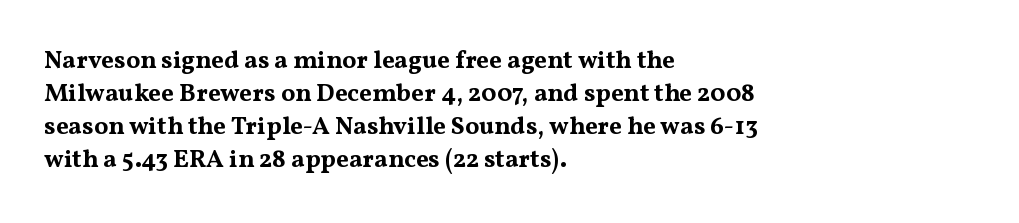
A full-strength bold gives these letters their thick strokes. The gaps between neighbouring characters are ordinary and unremarkable. The lines sit at an ordinary, default distance from one another. Descender tails drop into unmarked territory.
